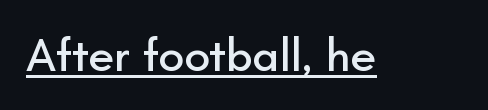
Is this a fixed-width face? No — the glyphs have proportional, varying widths. These lines keep a tight, regular rhythm from letter to letter. The specimen includes a rule beneath the text block's lines. These lines were composed using upright roman letters. The typeface chosen for these lines omits serifs.
